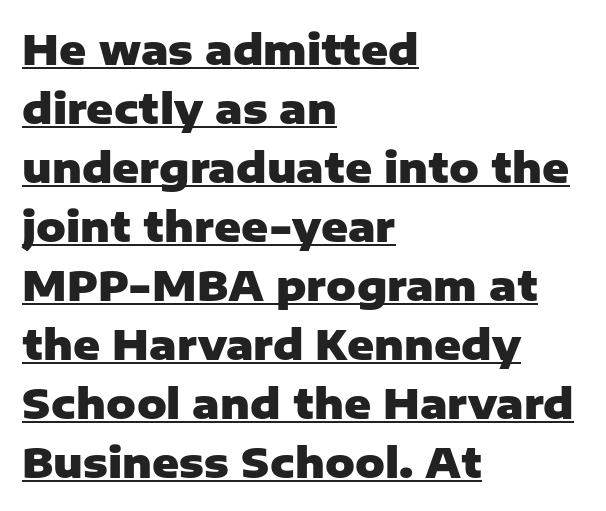
{"serif": "no", "italic": "no", "bold": "yes", "weight": "heavy", "width": "normal", "stroke_contrast": "low", "x_height": "medium", "monospaced": "no", "underline": "yes", "align": "left", "line_spacing": "normal", "line_spacing_ratio": 1.44, "letter_spacing": "normal", "letter_spacing_em": 0.0, "glyph_px": 41}
